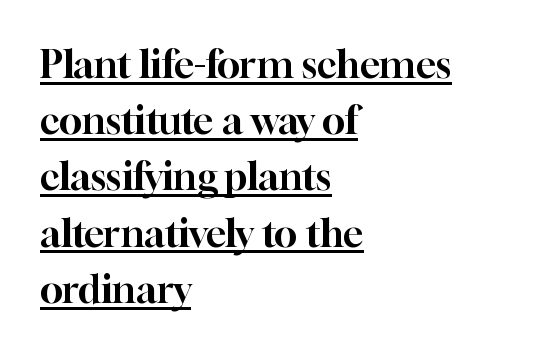
Beneath each row of characters lies a ruled line. In terms of posture, this sample is upright. The letters sit at their default tracking, neither squeezed nor spread. Normally led — the rows are evenly, conventionally spaced. Note: serifs present on the glyphs. A typesetter would call this proportional, since set widths differ per character.
